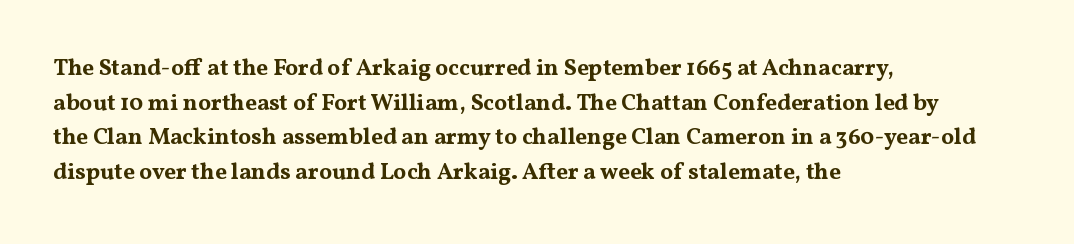
Every stem runs plumb, perpendicular to the baseline. The typesetting leans heavy: a genuine bold. Anything drawn beneath the words? Only blank space. The paragraph shown leans on its left margin. In terms of letterspacing, this is plain default setting. The space between consecutive lines is moderate.
